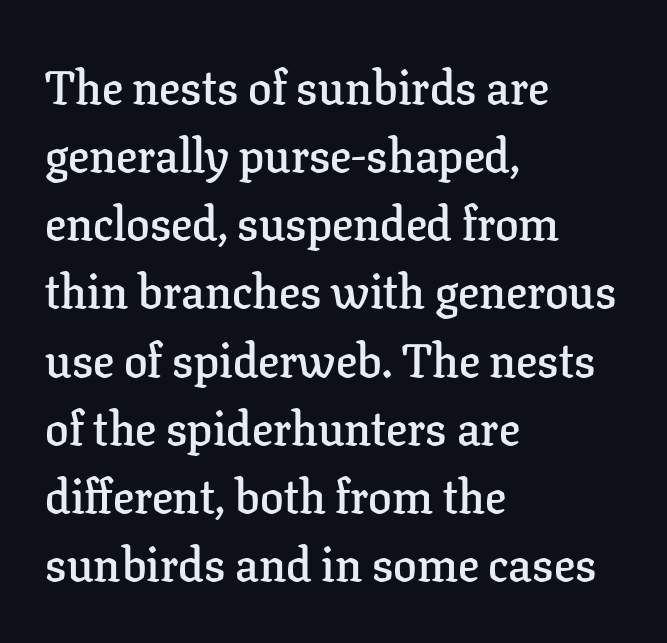
Its strokes are somewhat broadened, the hallmark of semibold type. Each letter keeps its own natural width here, so spacing adapts to shape. Horizontal bands of white between lines are of average thickness. The letters stand upright; this is a roman face. Clear beneath every line of the passage.
